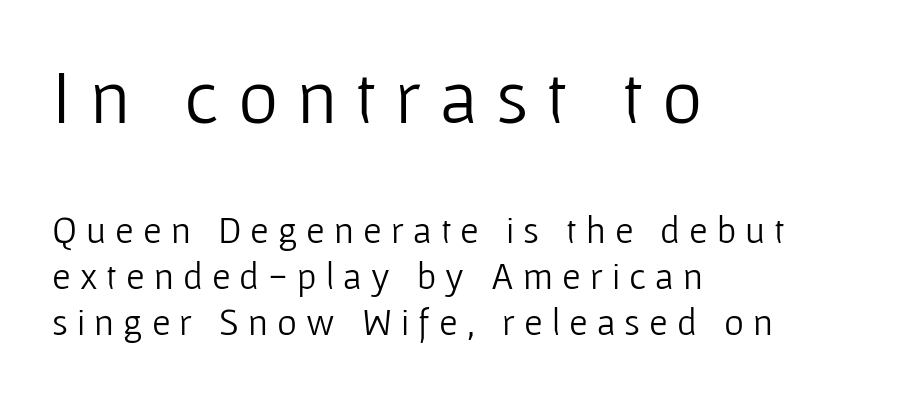
The image shows 77 px light sans-serif type, upright; set left-aligned, line spacing 1.22x, unusually wide letter spacing (+0.24 em), not underlined; the first (top) block is 2.03x larger; low stroke contrast and a medium x-height.
